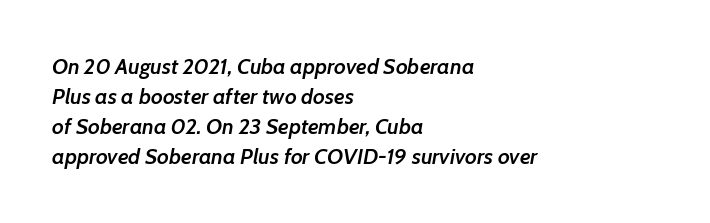
The image shows 22 px text type, italic (leaning right); set left-aligned, normal line spacing (1.37x), normal letter spacing, not underlined.
